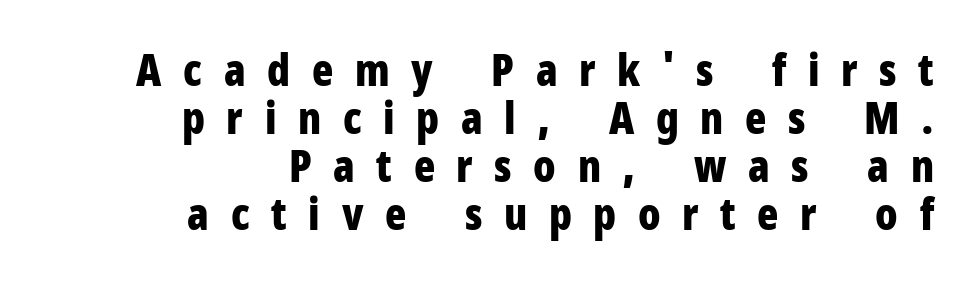
Q: Is the text bold? A: Yes.
Q: Is the text italic (slanted)? A: No, it is upright.
Q: Is the typeface a serif or a sans-serif typeface? A: Sans-serif.
Q: Is the text underlined? A: No.
Q: How is the paragraph aligned? A: Right-aligned.
Q: Is the spacing between letters normal or unusually wide? A: Unusually wide.
Q: Is the spacing between lines tight, normal or loose? A: Tight.
Q: Width (condensed, normal, or wide)? A: Condensed.
Q: Stroke contrast? A: Low.
Q: x-height? A: Medium.
Q: Monospaced? A: No.
